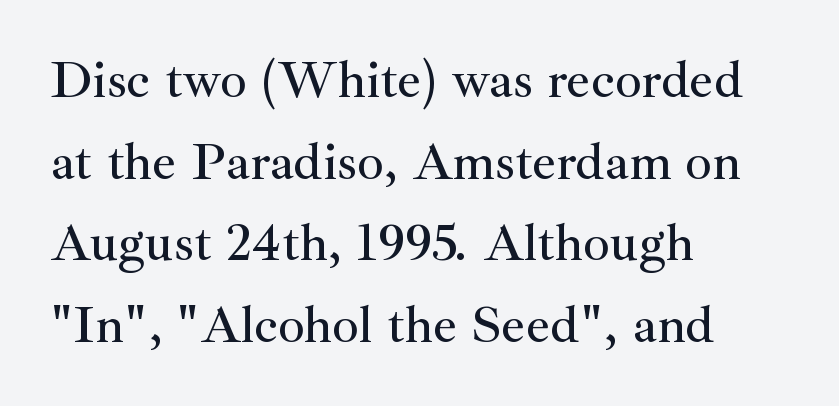
{"serif": "yes", "italic": "no", "width": "normal", "stroke_contrast": "medium", "x_height": "small", "monospaced": "no", "underline": "no", "align": "left", "line_spacing": "normal", "line_spacing_ratio": 1.54, "letter_spacing": "normal", "letter_spacing_em": 0.0, "glyph_px": 53}
